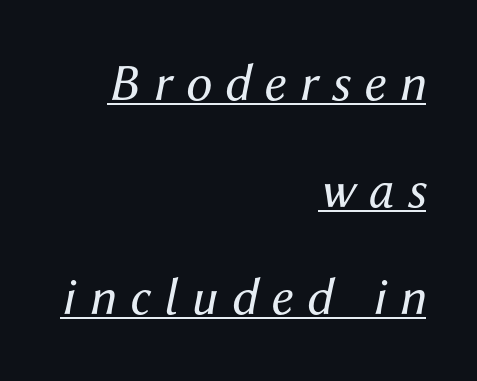
Q: Is the text bold? A: No.
Q: Is the text italic (slanted)? A: Yes, it leans right by about 12 degrees.
Q: Is the text underlined? A: Yes.
Q: How is the paragraph aligned? A: Right-aligned.
Q: Is the spacing between letters normal or unusually wide? A: Unusually wide.
Q: Is the spacing between lines tight, normal or loose? A: Loose.
Q: Width (condensed, normal, or wide)? A: Normal.
Q: Stroke contrast? A: Medium.
Q: x-height? A: Medium.
Q: Monospaced? A: No.
